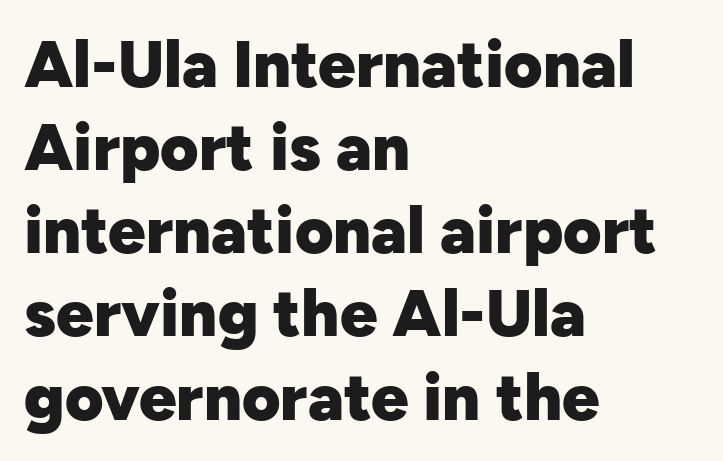
Q: Is the text bold? A: Yes.
Q: Is the text italic (slanted)? A: No, it is upright.
Q: Is the typeface a serif or a sans-serif typeface? A: Sans-serif.
Q: Is the text underlined? A: No.
Q: How is the paragraph aligned? A: Left-aligned.
Q: Is the spacing between letters normal or unusually wide? A: Normal.
Q: Is the spacing between lines tight, normal or loose? A: Normal.
Q: Width (condensed, normal, or wide)? A: Normal.
Q: Stroke contrast? A: Low.
Q: x-height? A: Medium.
Q: Monospaced? A: No.
